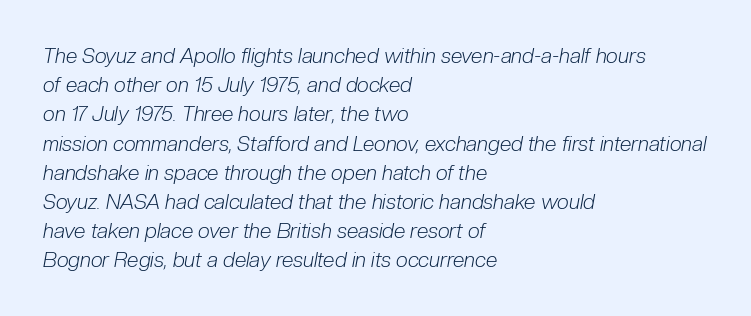
Q: Is the text bold? A: No.
Q: Is the text italic (slanted)? A: Yes, it leans right by about 10 degrees.
Q: Is the text underlined? A: No.
Q: How is the paragraph aligned? A: Left-aligned.
Q: Is the spacing between letters normal or unusually wide? A: Normal.
Q: Is the spacing between lines tight, normal or loose? A: Normal.
